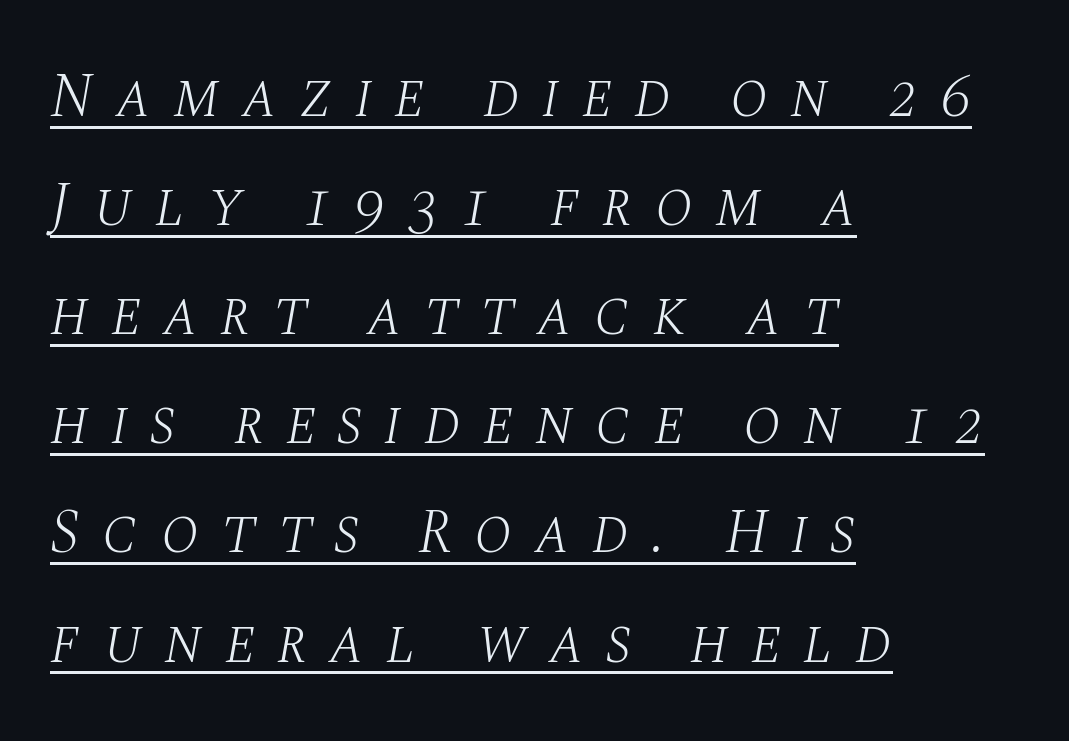
Substantial extra tracking has been applied to these lines. Summary of weight: not heavy and not bold. Does the copy run flush right? No — it runs flush left. Each line of the rendering has a horizontal stroke beneath the glyphs.
